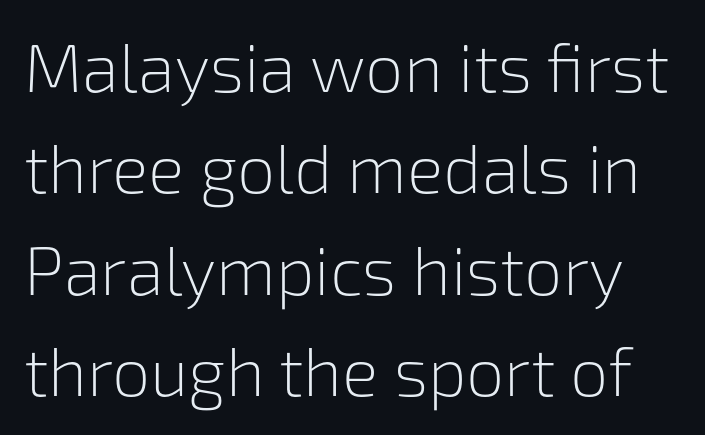
{"serif": "no", "italic": "no", "bold": "no", "weight": "light", "width": "normal", "stroke_contrast": "low", "x_height": "medium", "monospaced": "no", "underline": "no", "line_spacing": "normal", "line_spacing_ratio": 1.49, "letter_spacing": "normal", "letter_spacing_em": 0.0, "glyph_px": 68}
